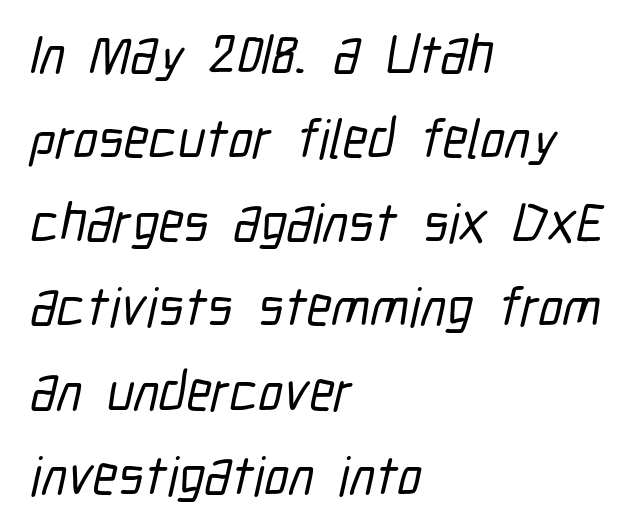
Characters follow at the spacing the type designer built in. Does the copy run flush right? No — it runs flush left. Interline gaps are of average width in this sample. Unmarked baselines from the first word to the last. Examine the stroke ends and you'll find no serifs. Proportional: the letters do not fall into vertical columns.
